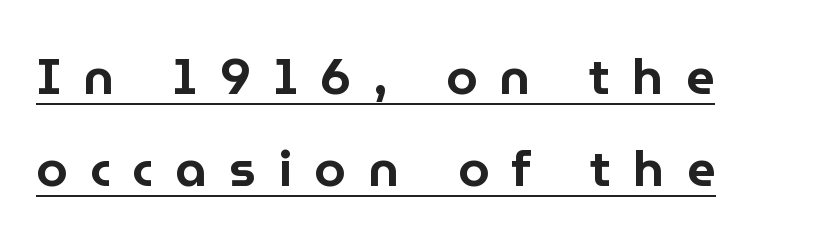
The image shows 50 px sans-serif type, upright; set left-aligned, line spacing 1.84x, unusually wide letter spacing (+0.45 em), underlined; low stroke contrast and a medium x-height.
